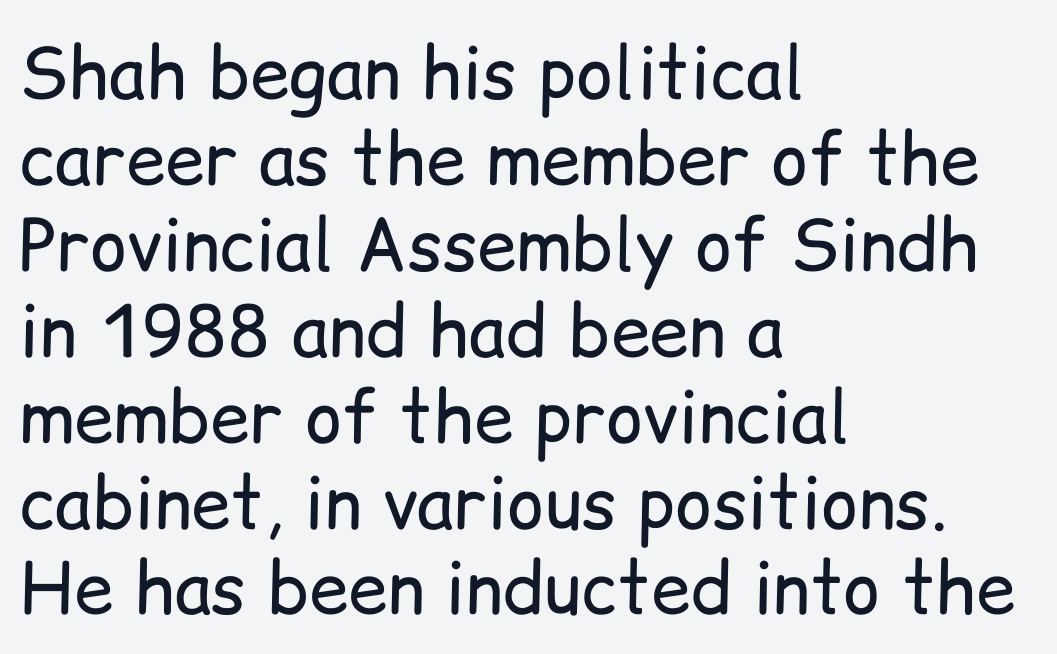
Character widths vary here, with narrow letters taking less room than wide ones. The text block is weighted toward the left margin, trailing off unevenly rightward. Notice how the stems are strictly vertical — no italics here. Each word holds together tightly as a unit, with standard inter-letter gaps. Quick note: underline off.
